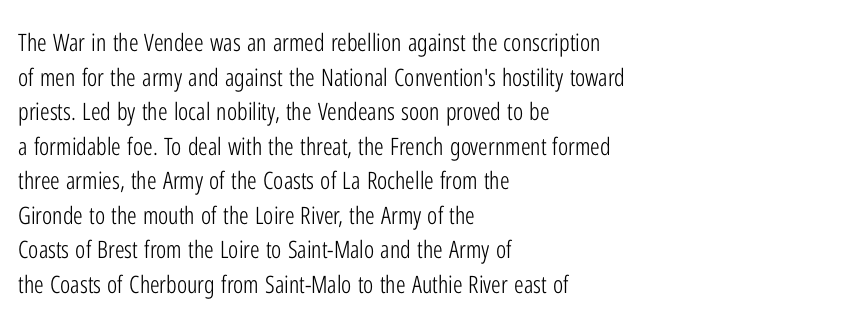
Regarding leading, the lines here are spaced in the standard way. The letters look calm and open, with moderate or lighter stems. Layout note: lines flush left. The rendering keeps characters at their native spacing. The lettering stays uniformly vertical, giving the passage a roman look. Underline: absent.
